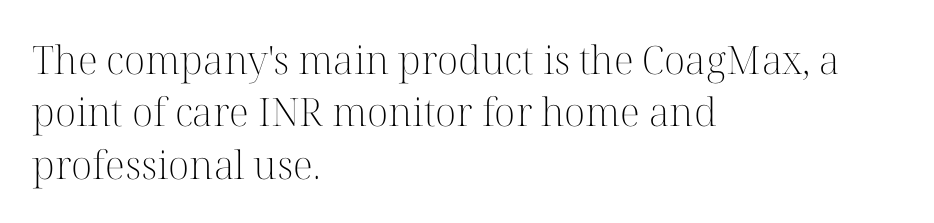
Q: Is the text bold? A: No.
Q: Is the text italic (slanted)? A: No, it is upright.
Q: Is the typeface a serif or a sans-serif typeface? A: Serif.
Q: Is the text underlined? A: No.
Q: How is the paragraph aligned? A: Left-aligned.
Q: Is the spacing between letters normal or unusually wide? A: Normal.
Q: Is the spacing between lines tight, normal or loose? A: Normal.
Q: Width (condensed, normal, or wide)? A: Normal.
Q: Stroke contrast? A: High.
Q: x-height? A: Medium.
Q: Monospaced? A: No.
